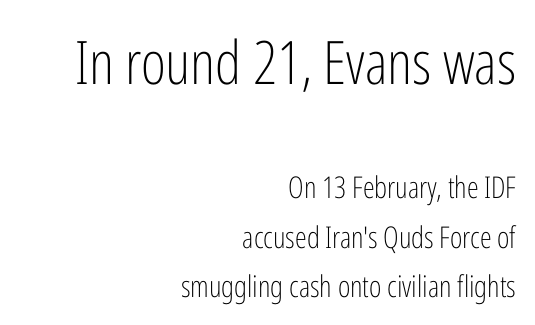
The image shows 60 px light, condensed sans-serif type, upright; set right-aligned, normal line spacing (1.64x), normal letter spacing, not underlined; the first (top) block is 2.0x larger; low stroke contrast and a medium x-height.
